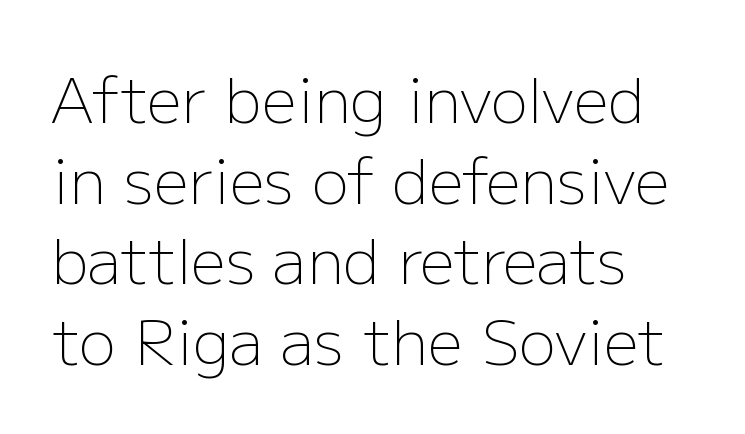
Q: Is the text bold? A: No.
Q: Is the text italic (slanted)? A: No, it is upright.
Q: Is the typeface a serif or a sans-serif typeface? A: Sans-serif.
Q: Is the text underlined? A: No.
Q: How is the paragraph aligned? A: Left-aligned.
Q: Is the spacing between letters normal or unusually wide? A: Normal.
Q: Is the spacing between lines tight, normal or loose? A: Normal.
Q: Width (condensed, normal, or wide)? A: Normal.
Q: Stroke contrast? A: Low.
Q: x-height? A: Medium.
Q: Monospaced? A: No.
